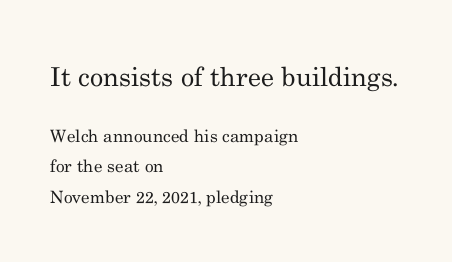
The image shows 26 px text type, upright; set left-aligned, line spacing 1.8x, normal letter spacing, not underlined; the first (top) block is 1.53x larger.
